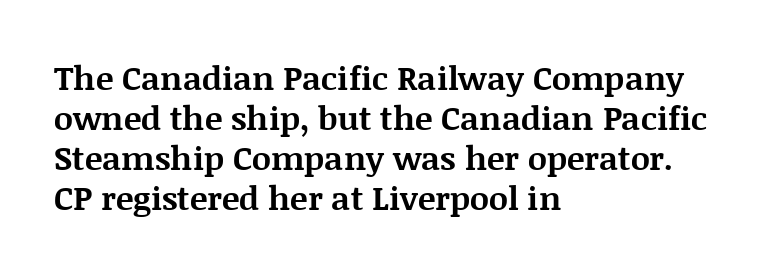
Q: Is the text bold? A: Yes.
Q: Is the text italic (slanted)? A: No, it is upright.
Q: Is the typeface a serif or a sans-serif typeface? A: Serif.
Q: Is the text underlined? A: No.
Q: How is the paragraph aligned? A: Left-aligned.
Q: Is the spacing between letters normal or unusually wide? A: Normal.
Q: Width (condensed, normal, or wide)? A: Normal.
Q: Stroke contrast? A: Medium.
Q: x-height? A: Large.
Q: Monospaced? A: No.
